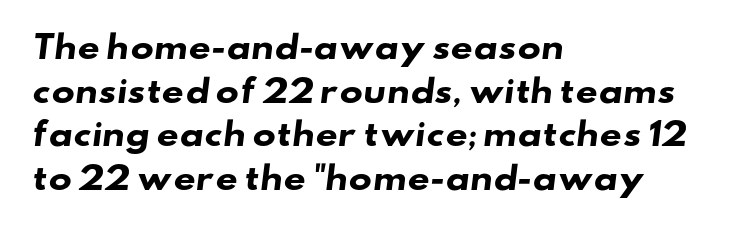
Q: Is the text bold? A: Yes.
Q: Is the typeface a serif or a sans-serif typeface? A: Sans-serif.
Q: Is the text underlined? A: No.
Q: How is the paragraph aligned? A: Left-aligned.
Q: Is the spacing between letters normal or unusually wide? A: Normal.
Q: Is the spacing between lines tight, normal or loose? A: Normal.
Q: Width (condensed, normal, or wide)? A: Wide.
Q: Stroke contrast? A: Low.
Q: x-height? A: Small.
Q: Monospaced? A: No.
